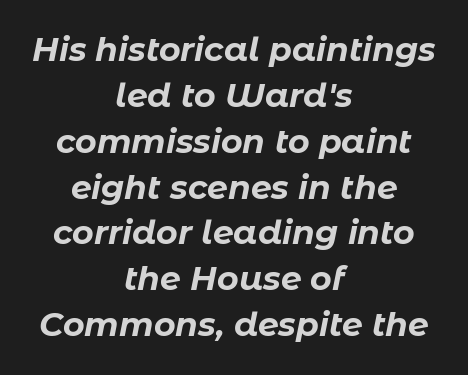
Q: Is the text bold? A: Yes.
Q: Is the text italic (slanted)? A: Yes, it leans right by about 11 degrees.
Q: Is the text underlined? A: No.
Q: How is the paragraph aligned? A: Centered.
Q: Is the spacing between letters normal or unusually wide? A: Normal.
Q: Is the spacing between lines tight, normal or loose? A: Normal.
Q: Width (condensed, normal, or wide)? A: Normal.
Q: Stroke contrast? A: Low.
Q: x-height? A: Medium.
Q: Monospaced? A: No.
